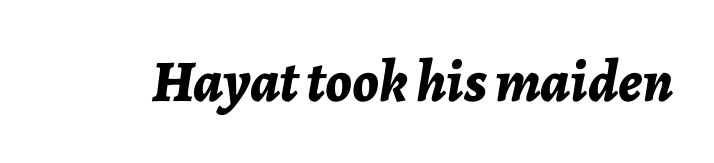
{"italic": "yes", "lean": "right", "slant_degrees": 7, "bold": "yes", "weight": "bold", "width": "normal", "stroke_contrast": "low", "x_height": "medium", "monospaced": "no", "underline": "no", "letter_spacing": "normal", "letter_spacing_em": 0.0, "glyph_px": 59}
